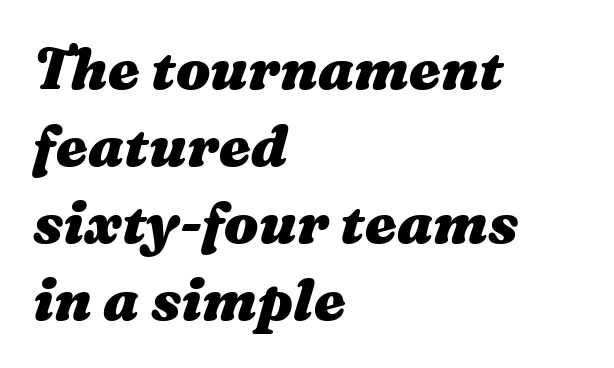
{"italic": "yes", "lean": "right", "slant_degrees": 16, "bold": "yes", "weight": "heavy", "width": "wide", "stroke_contrast": "medium", "x_height": "medium", "monospaced": "no", "underline": "no", "align": "left", "line_spacing": "normal", "line_spacing_ratio": 1.35, "letter_spacing": "normal", "letter_spacing_em": 0.0, "glyph_px": 57}
